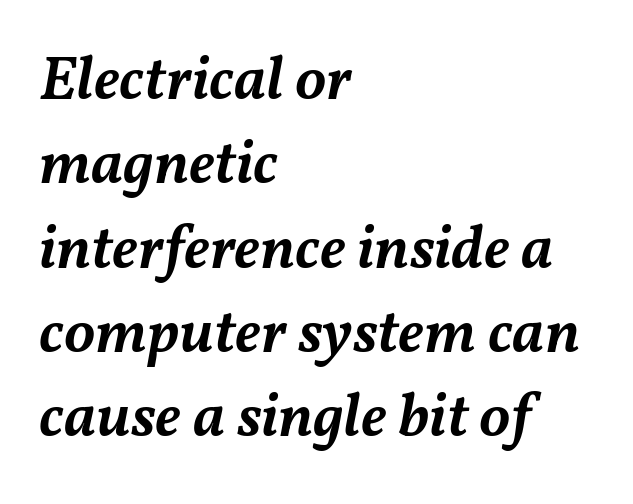
Honestly, the row spacing looks completely unremarkable. The paragraph has a hard left edge and a soft right edge. Note the varied advance widths — an 'i' is clearly narrower than an 'm'. Type without underlining. Rendered with sloped, italic letterforms.
